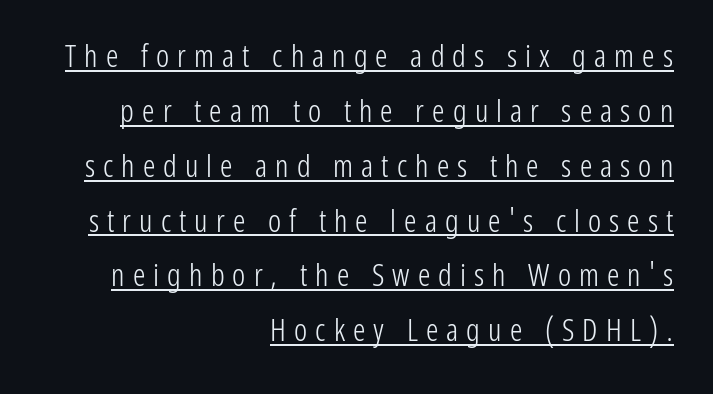
No heavy texture on the line: the type isn't bold. A typesetter would call this heavily tracked-out type. You could not count columns in this text — the font is proportionally spaced. Style check: upright. The type family on display is of the sans-serif kind. Emphasis is given by a line drawn under the lettering.
